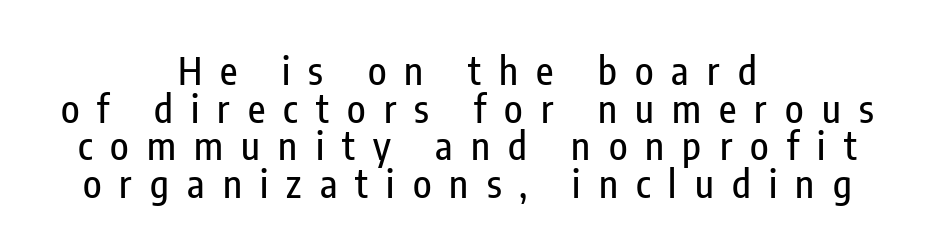
Observe the absence of serifs on each vertical stroke in this sample. Spacing verdict: proportional, widths tailored to each character. The whitespace from short lines is split evenly between both sides. Any mark beneath the type? The region is blank.
